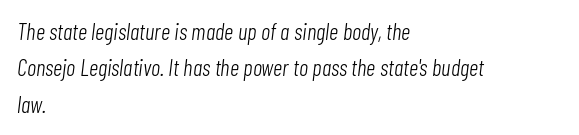
{"italic": "yes", "lean": "right", "slant_degrees": 7, "bold": "no", "underline": "no", "align": "left", "line_spacing": "normal", "line_spacing_ratio": 1.58, "letter_spacing": "normal", "letter_spacing_em": 0.0, "glyph_px": 23}
